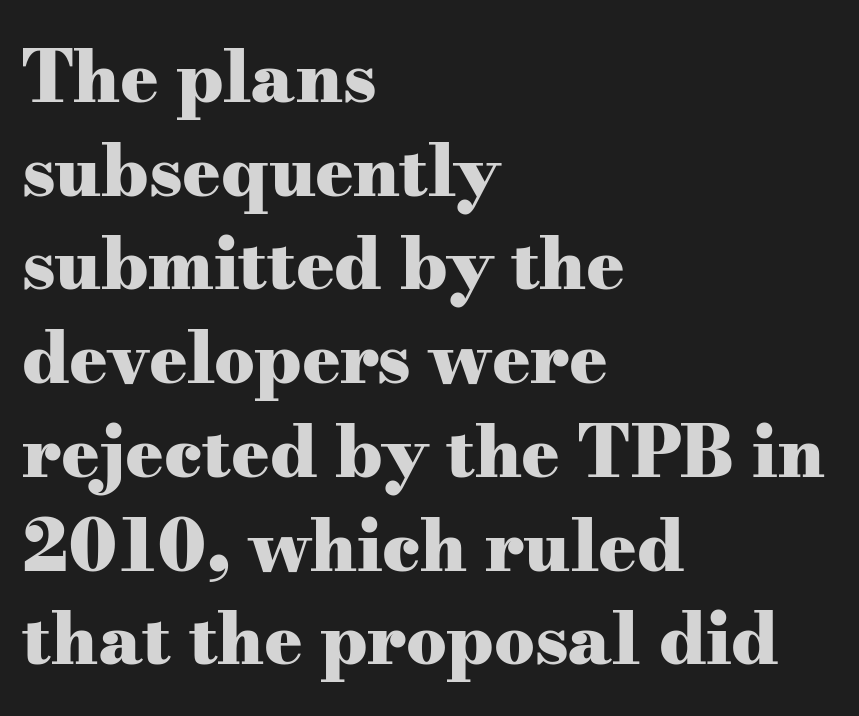
Q: Is the text bold? A: Yes.
Q: Is the text italic (slanted)? A: No, it is upright.
Q: Is the typeface a serif or a sans-serif typeface? A: Serif.
Q: Is the text underlined? A: No.
Q: How is the paragraph aligned? A: Left-aligned.
Q: Is the spacing between letters normal or unusually wide? A: Normal.
Q: Is the spacing between lines tight, normal or loose? A: Normal.
Q: Width (condensed, normal, or wide)? A: Wide.
Q: Stroke contrast? A: Medium.
Q: x-height? A: Small.
Q: Monospaced? A: No.
